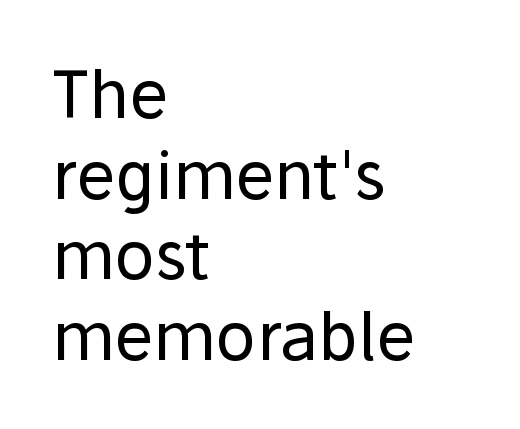
The image shows 66 px regular-weight sans-serif type, upright; set left-aligned, line spacing 1.22x, normal letter spacing, not underlined; low stroke contrast and a medium x-height.
